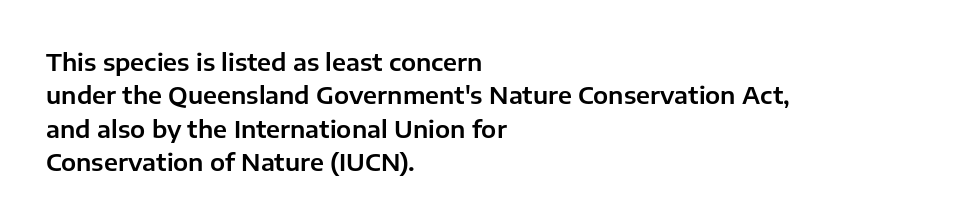
Q: Is the text italic (slanted)? A: No, it is upright.
Q: Is the text underlined? A: No.
Q: How is the paragraph aligned? A: Left-aligned.
Q: Is the spacing between letters normal or unusually wide? A: Normal.
Q: Is the spacing between lines tight, normal or loose? A: Normal.
